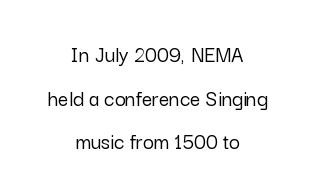
This sample uses plain, unmodified letter spacing. Notice how the stems are strictly vertical — no italics here. Successive baselines arrive slowly, with a big drop between each. Teacher's note: observe the equal gaps on both sides — that is centered alignment. Letters rest on an invisible, unmarked baseline.
